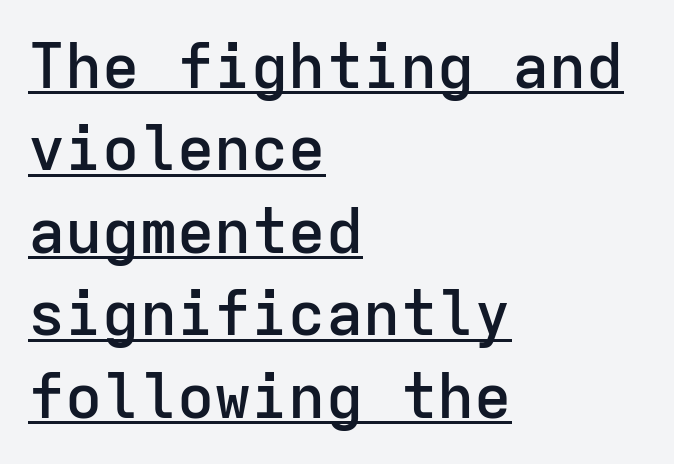
The image shows 62 px semibold sans-serif type, upright, monospaced; set left-aligned, normal line spacing (1.33x), normal letter spacing, underlined; low stroke contrast and a medium x-height.
